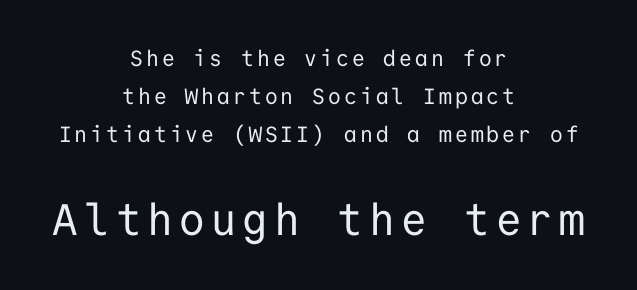
The image shows 44 px regular-weight sans-serif type, upright, monospaced; set centered, line spacing 1.72x, not underlined; the second (bottom) block is 2.0x larger; low stroke contrast and a medium x-height.
